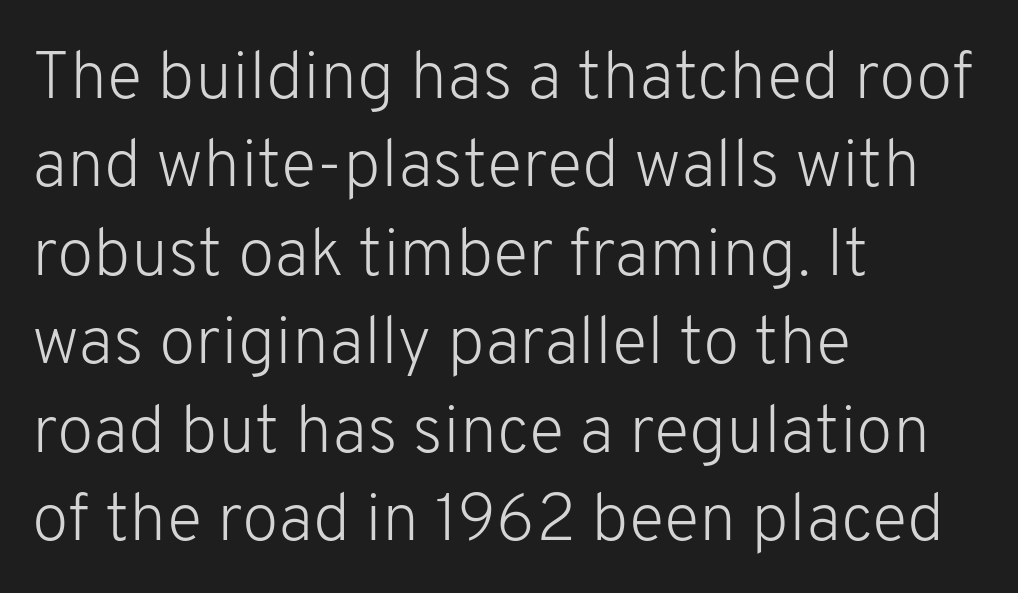
{"serif": "no", "italic": "no", "bold": "no", "weight": "light", "width": "normal", "stroke_contrast": "low", "x_height": "medium", "monospaced": "no", "underline": "no", "align": "left", "line_spacing": "normal", "line_spacing_ratio": 1.32, "letter_spacing": "normal", "letter_spacing_em": 0.0, "glyph_px": 67}
